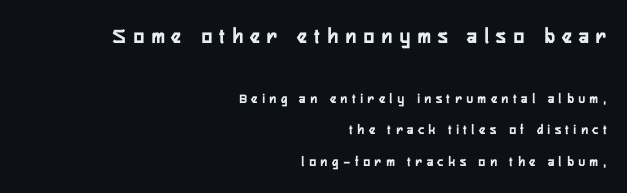
Short note: letters widely spaced. The emphasis by scale lands on block number one, above. Leftover space on each line is placed entirely before the opening word. Clear beneath every line of the passage. Is there much room between lines? Yes — plenty of vertical air separates them.
